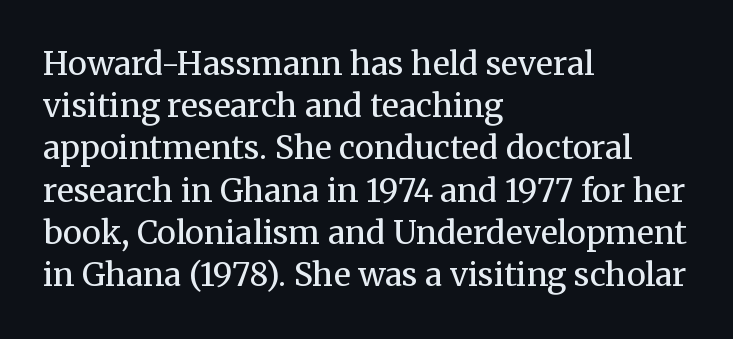
{"serif": "yes", "italic": "no", "bold": "no", "weight": "regular", "width": "normal", "stroke_contrast": "medium", "x_height": "medium", "monospaced": "no", "underline": "no", "align": "left", "line_spacing": "normal", "line_spacing_ratio": 1.32, "letter_spacing": "normal", "letter_spacing_em": 0.0, "glyph_px": 32}
